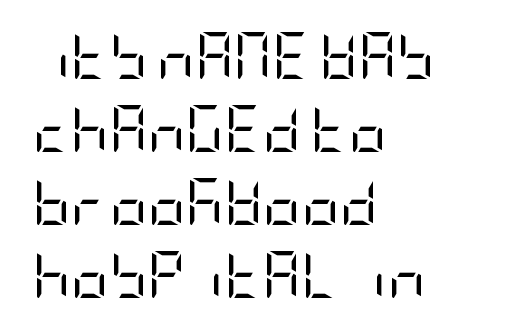
Italic? Not at all — the glyphs are vertical. Stroke mass is kept to a normal reading level or below. Words appear dense and cohesive because spacing is normal. Letterform terminals end flat and unadorned throughout the passage. One glance says typical: line gaps are just what's usual.
